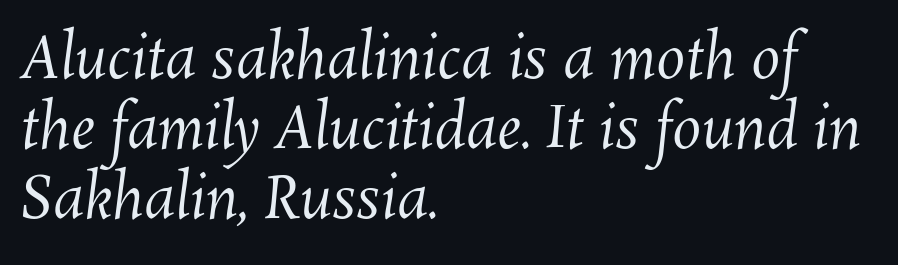
The image shows 58 px regular-weight type; set left-aligned, line spacing 1.21x, normal letter spacing, not underlined; medium stroke contrast and a medium x-height.
